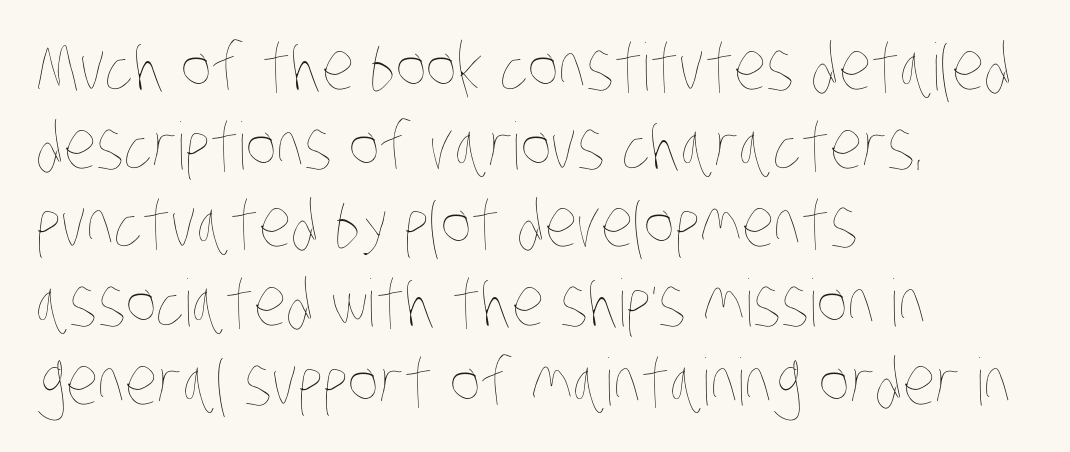
The image shows 65 px thin, condensed type; set left-aligned, line spacing 1.21x, normal letter spacing, not underlined; low stroke contrast and a large x-height.
